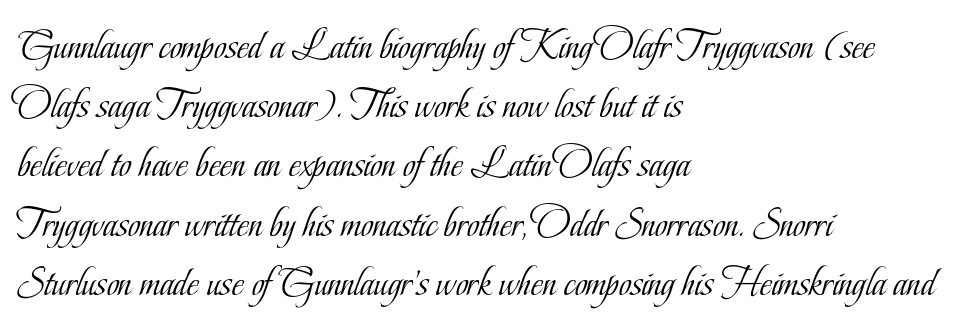
Q: Is the text bold? A: No.
Q: Is the text italic (slanted)? A: Yes.
Q: Is the typeface a serif or a sans-serif typeface? A: Serif.
Q: Is the text underlined? A: No.
Q: How is the paragraph aligned? A: Left-aligned.
Q: Is the spacing between letters normal or unusually wide? A: Normal.
Q: Is the spacing between lines tight, normal or loose? A: Normal.
Q: Width (condensed, normal, or wide)? A: Condensed.
Q: Stroke contrast? A: Low.
Q: x-height? A: Small.
Q: Monospaced? A: No.
